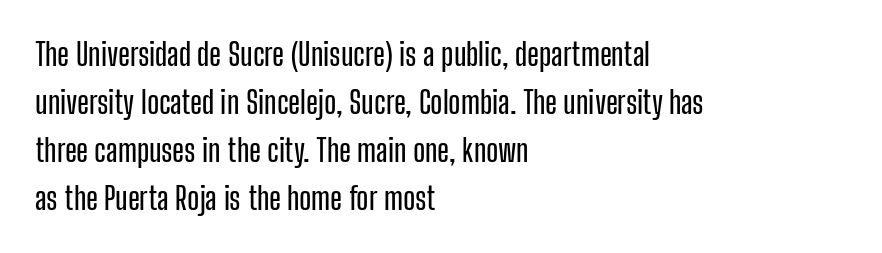
The specimen omits any rule beneath the text block's lines. Where is the straight margin? On the left. These lines are rendered in a variable-pitch font. The designer went with a sans here, leaving each stem footless. What's the leading like? Ordinary, nothing unusual.
